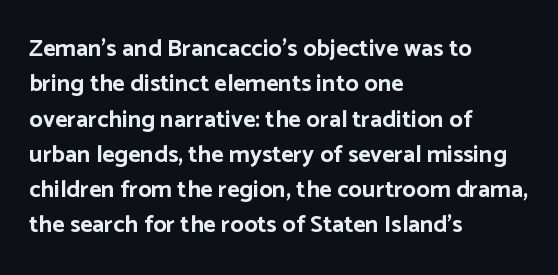
The image shows 24 px bold type, upright; set left-aligned, normal line spacing (1.47x), normal letter spacing, not underlined.
